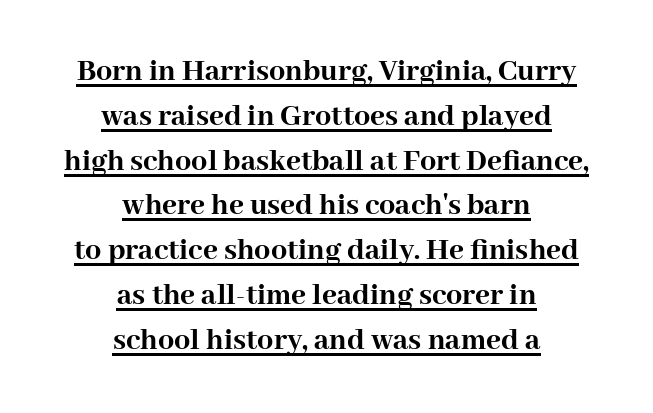
Like a heading marked for emphasis, these lines bear an underscore. The rendering shows small feet on the letterforms — a serif design. You could not count columns in this text — the font is proportionally spaced. The lines sit at an ordinary, default distance from one another.
